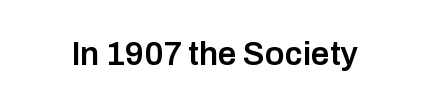
Q: Is the text bold? A: Semi-bold.
Q: Is the text italic (slanted)? A: No, it is upright.
Q: Is the typeface a serif or a sans-serif typeface? A: Sans-serif.
Q: Is the text underlined? A: No.
Q: Is the spacing between letters normal or unusually wide? A: Normal.
Q: Width (condensed, normal, or wide)? A: Normal.
Q: Stroke contrast? A: Low.
Q: x-height? A: Medium.
Q: Monospaced? A: No.
